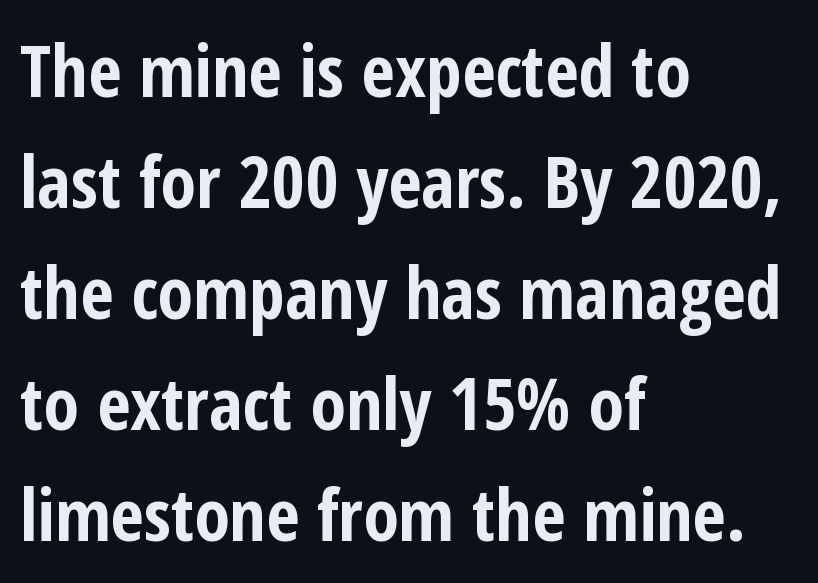
Q: Is the text bold? A: Yes.
Q: Is the text italic (slanted)? A: No, it is upright.
Q: Is the typeface a serif or a sans-serif typeface? A: Sans-serif.
Q: Is the text underlined? A: No.
Q: How is the paragraph aligned? A: Left-aligned.
Q: Is the spacing between letters normal or unusually wide? A: Normal.
Q: Is the spacing between lines tight, normal or loose? A: Normal.
Q: Width (condensed, normal, or wide)? A: Condensed.
Q: Stroke contrast? A: Low.
Q: x-height? A: Medium.
Q: Monospaced? A: No.
